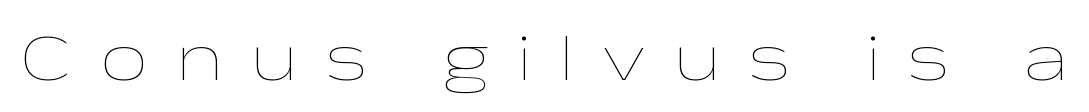
Q: Is the text bold? A: No.
Q: Is the text italic (slanted)? A: No, it is upright.
Q: Is the text underlined? A: No.
Q: Is the spacing between letters normal or unusually wide? A: Unusually wide.
Q: Width (condensed, normal, or wide)? A: Wide.
Q: Stroke contrast? A: Low.
Q: x-height? A: Medium.
Q: Monospaced? A: No.
